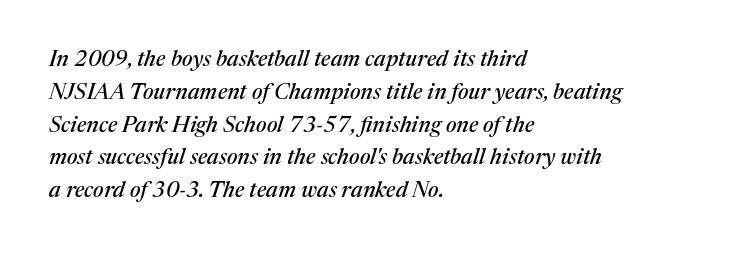
{"italic": "yes", "lean": "right", "slant_degrees": 17, "underline": "no", "align": "left", "line_spacing": "normal", "line_spacing_ratio": 1.49, "letter_spacing": "normal", "letter_spacing_em": 0.0, "glyph_px": 22}
